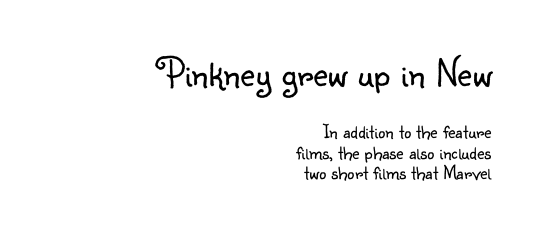
{"serif": "no", "italic": "no", "bold": "no", "weight": "light", "width": "normal", "stroke_contrast": "low", "x_height": "small", "monospaced": "no", "underline": "no", "align": "right", "line_spacing": "tight", "line_spacing_ratio": 1.01, "letter_spacing": "normal", "letter_spacing_em": 0.0, "larger_block": "first", "size_ratio": 2.0, "glyph_px": 40}
